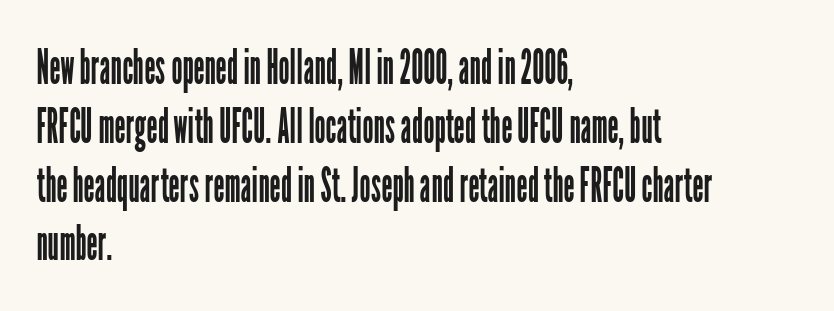
The image shows 49 px regular-weight, condensed sans-serif type, upright; set left-aligned, line spacing 1.2x, normal letter spacing, not underlined; low stroke contrast and a medium x-height.
